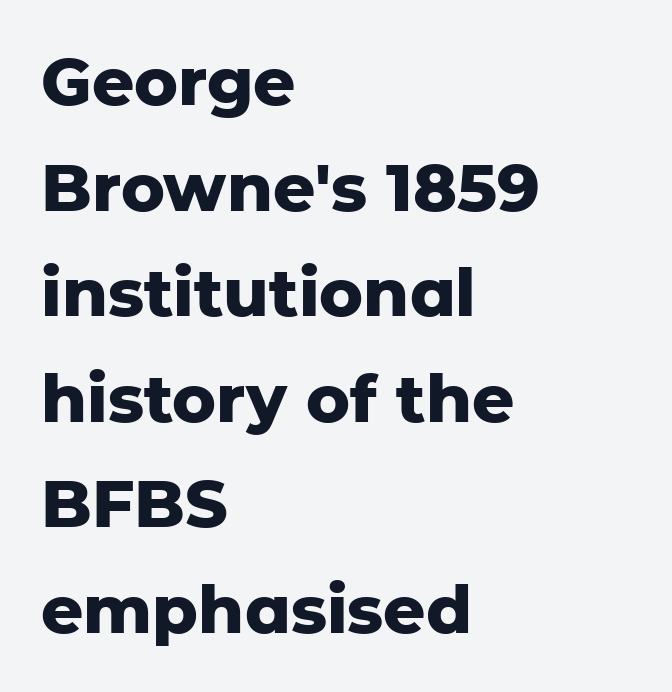
The image shows 66 px heavy sans-serif type, upright; set left-aligned, normal line spacing (1.6x), normal letter spacing, not underlined; low stroke contrast and a medium x-height.
